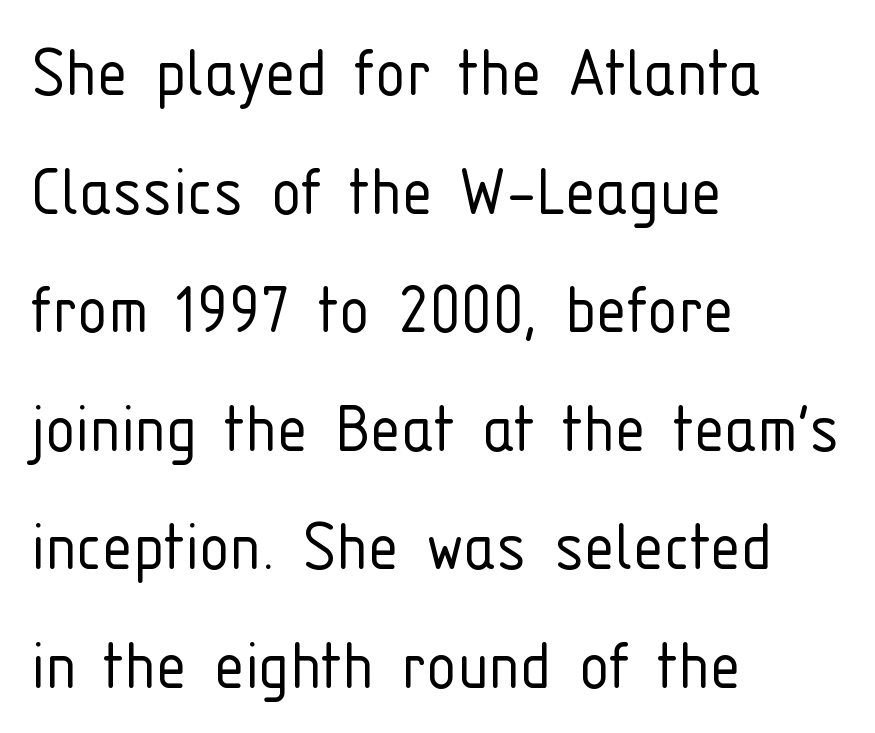
{"serif": "no", "italic": "no", "bold": "no", "weight": "light", "width": "condensed", "stroke_contrast": "low", "x_height": "medium", "monospaced": "no", "underline": "no", "align": "left", "line_spacing": "normal", "line_spacing_ratio": 1.54, "letter_spacing": "normal", "letter_spacing_em": 0.0, "glyph_px": 77}
